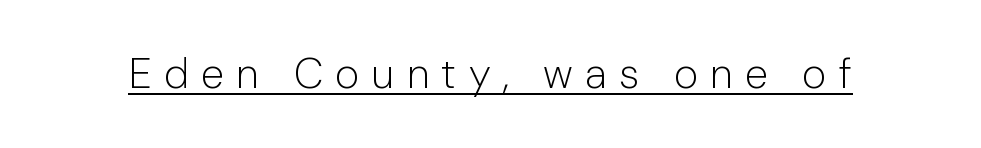
Q: Is the text bold? A: No.
Q: Is the text italic (slanted)? A: No, it is upright.
Q: Is the typeface a serif or a sans-serif typeface? A: Sans-serif.
Q: Is the text underlined? A: Yes.
Q: Is the spacing between letters normal or unusually wide? A: Unusually wide.
Q: Width (condensed, normal, or wide)? A: Normal.
Q: Stroke contrast? A: Low.
Q: x-height? A: Medium.
Q: Monospaced? A: No.
